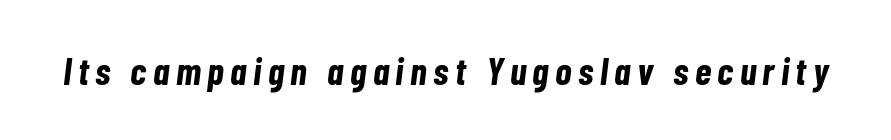
{"italic": "yes", "lean": "right", "slant_degrees": 7, "bold": "yes", "weight": "bold", "width": "condensed", "stroke_contrast": "low", "x_height": "medium", "monospaced": "no", "underline": "no", "glyph_px": 38}
